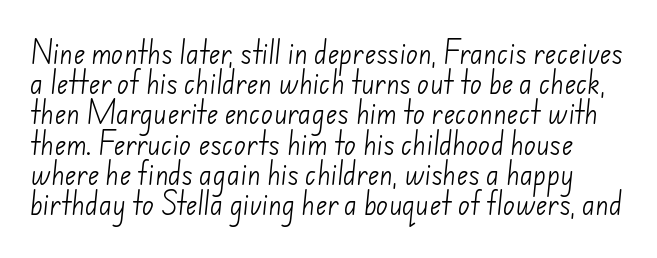
Q: Is the text bold? A: No.
Q: Is the text underlined? A: No.
Q: Is the spacing between letters normal or unusually wide? A: Normal.
